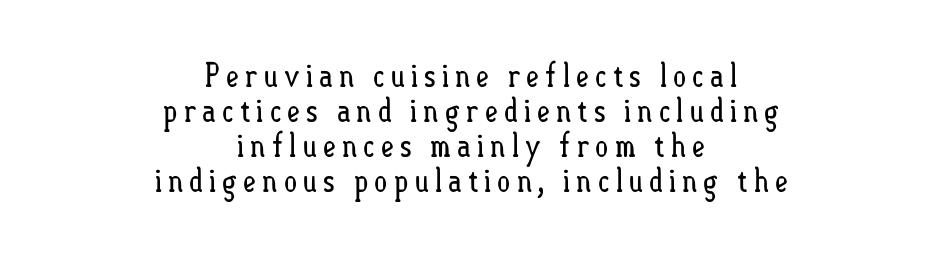
Q: Is the text bold? A: No.
Q: Is the text italic (slanted)? A: No, it is upright.
Q: Is the text underlined? A: No.
Q: How is the paragraph aligned? A: Centered.
Q: Is the spacing between lines tight, normal or loose? A: Tight.
Q: Width (condensed, normal, or wide)? A: Condensed.
Q: Stroke contrast? A: Low.
Q: x-height? A: Small.
Q: Monospaced? A: No.
